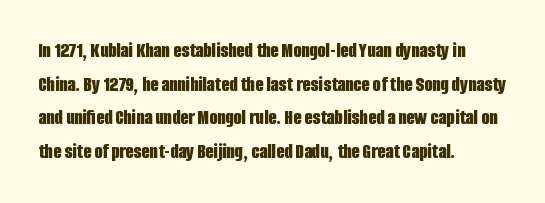
The image shows 21 px bold type, upright; set left-aligned, normal line spacing (1.6x), normal letter spacing, not underlined.
